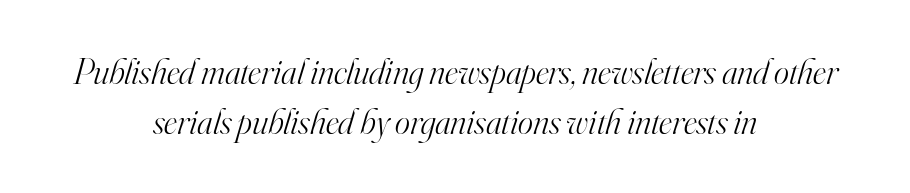
The image shows 36 px light serif type, italic (leaning right); set centered, normal line spacing (1.39x), normal letter spacing, not underlined; high stroke contrast and a small x-height.
